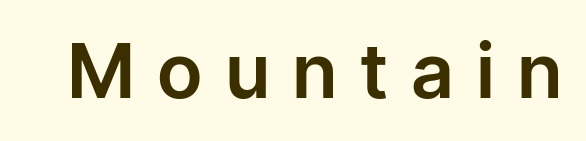
{"serif": "no", "italic": "no", "width": "normal", "stroke_contrast": "low", "x_height": "medium", "monospaced": "no", "underline": "no", "letter_spacing": "wide", "letter_spacing_em": 0.32, "glyph_px": 76}
